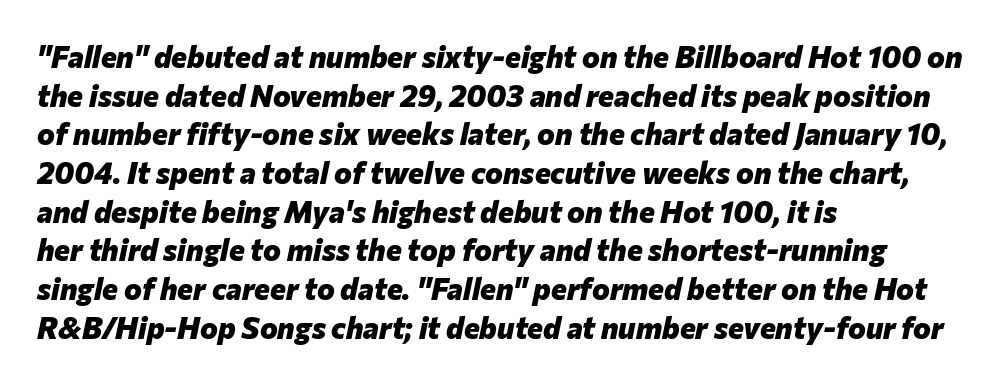
The image shows 30 px heavy type, italic (leaning right); set left-aligned, normal line spacing (1.29x), normal letter spacing, not underlined; low stroke contrast and a medium x-height.
